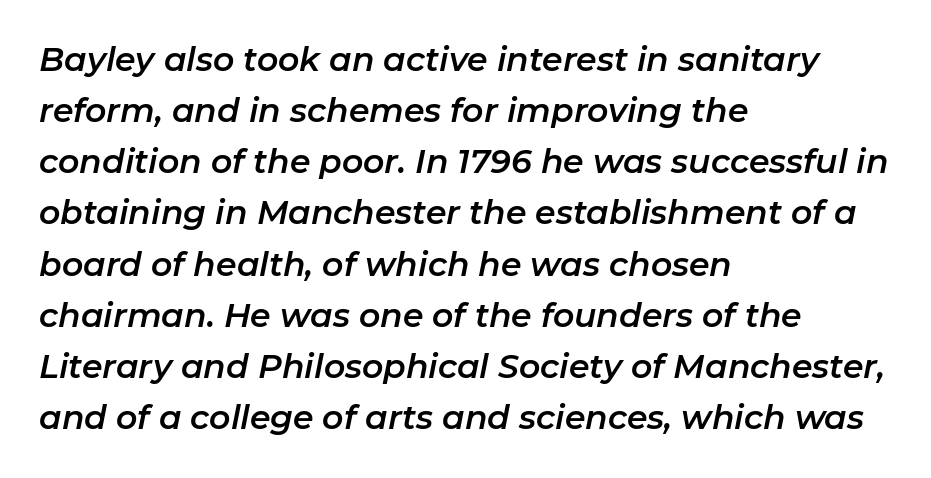
The image shows 33 px text type, italic (leaning right); set left-aligned, normal line spacing (1.55x), normal letter spacing, not underlined; low stroke contrast and a medium x-height.
